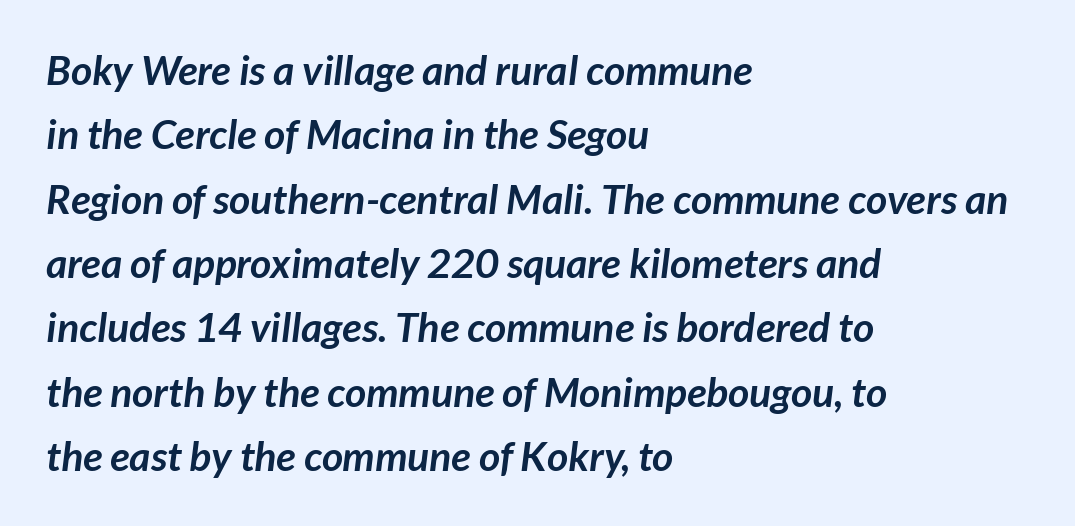
Q: Is the text bold? A: Yes.
Q: Is the typeface a serif or a sans-serif typeface? A: Sans-serif.
Q: Is the text underlined? A: No.
Q: How is the paragraph aligned? A: Left-aligned.
Q: Is the spacing between letters normal or unusually wide? A: Normal.
Q: Is the spacing between lines tight, normal or loose? A: Normal.
Q: Width (condensed, normal, or wide)? A: Normal.
Q: Stroke contrast? A: Low.
Q: x-height? A: Medium.
Q: Monospaced? A: No.
